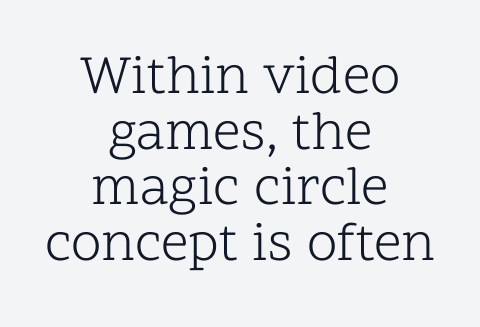
The compositor balanced each line on the midline. This sample has the flowing, uneven cadence of proportional lettering. Do the letters lean? They stand straight. Stems and bowls with no extra thickness — not bold. The vertical gap from one line to the next is small.
